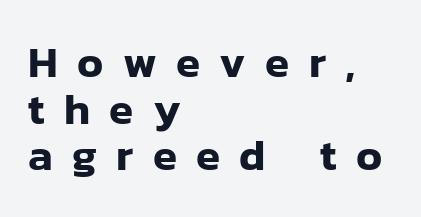
{"serif": "no", "italic": "no", "width": "normal", "stroke_contrast": "low", "x_height": "medium", "monospaced": "no", "underline": "no", "align": "left", "line_spacing": "tight", "line_spacing_ratio": 1.06, "letter_spacing": "wide", "letter_spacing_em": 0.44, "glyph_px": 44}
